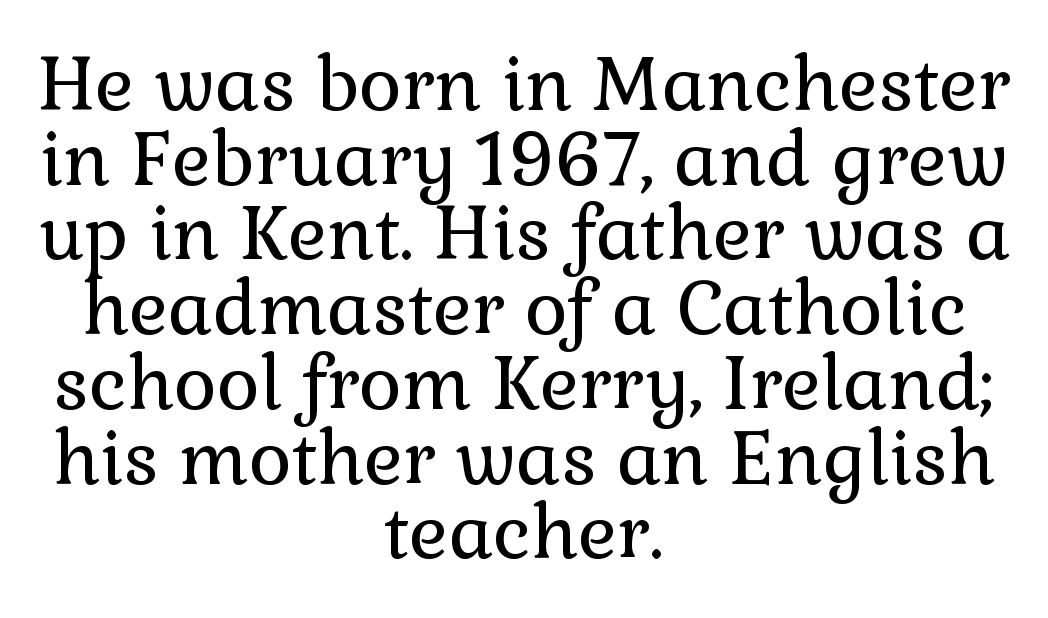
The font sits on the lighter half of the weight spectrum, regular included. Neither beginnings nor endings align; midpoints do. Successive baselines arrive quickly, one right under another. Spacing between characters is what you'd get straight out of the box. Does the lettering tilt? It doesn't — this is upright.
